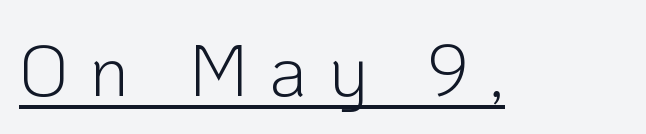
Q: Is the text bold? A: No.
Q: Is the text italic (slanted)? A: No, it is upright.
Q: Is the typeface a serif or a sans-serif typeface? A: Sans-serif.
Q: Is the text underlined? A: Yes.
Q: Is the spacing between letters normal or unusually wide? A: Unusually wide.
Q: Width (condensed, normal, or wide)? A: Normal.
Q: Stroke contrast? A: Low.
Q: x-height? A: Medium.
Q: Monospaced? A: No.
